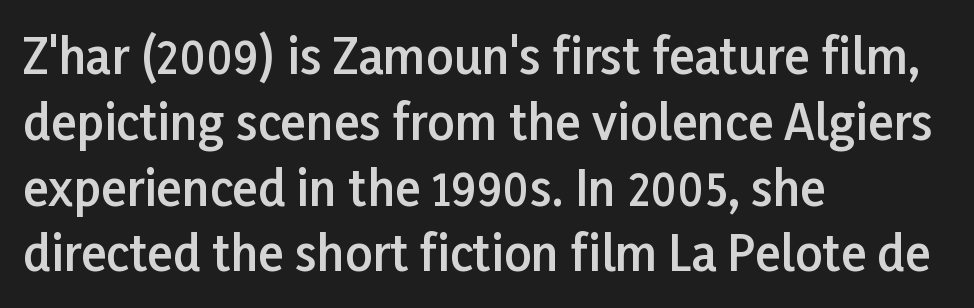
The image shows 48 px semibold sans-serif type, upright; set left-aligned, normal line spacing (1.37x), normal letter spacing, not underlined; low stroke contrast and a medium x-height.
